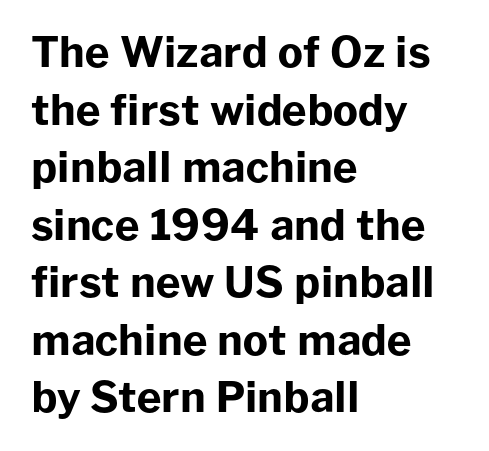
{"serif": "no", "italic": "no", "bold": "yes", "weight": "bold", "width": "normal", "stroke_contrast": "low", "x_height": "medium", "monospaced": "no", "underline": "no", "align": "left", "line_spacing": "normal", "line_spacing_ratio": 1.37, "letter_spacing": "normal", "letter_spacing_em": 0.0, "glyph_px": 42}
